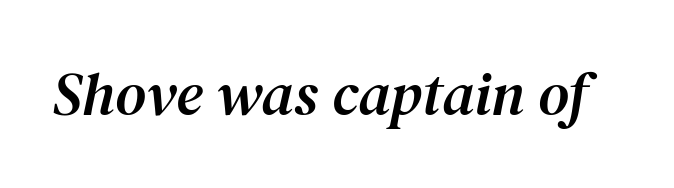
{"serif": "yes", "italic": "yes", "lean": "right", "slant_degrees": 12, "width": "normal", "stroke_contrast": "medium", "x_height": "medium", "monospaced": "no", "underline": "no", "letter_spacing": "normal", "letter_spacing_em": 0.0, "glyph_px": 60}
